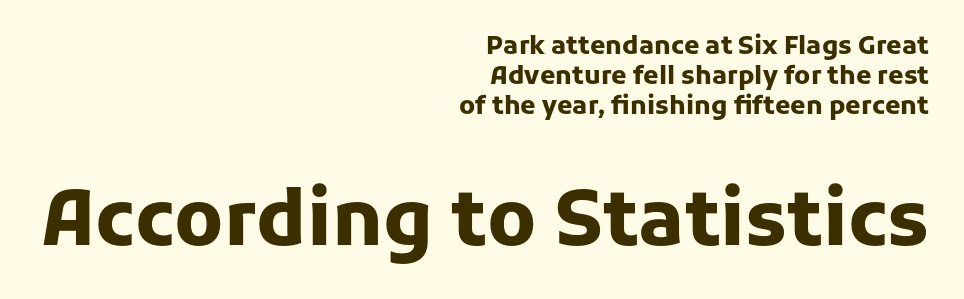
{"serif": "no", "italic": "no", "bold": "yes", "weight": "heavy", "width": "normal", "stroke_contrast": "low", "x_height": "medium", "monospaced": "no", "underline": "no", "align": "right", "line_spacing_ratio": 1.21, "letter_spacing": "normal", "letter_spacing_em": 0.0, "larger_block": "second", "size_ratio": 3.04, "glyph_px": 76}
